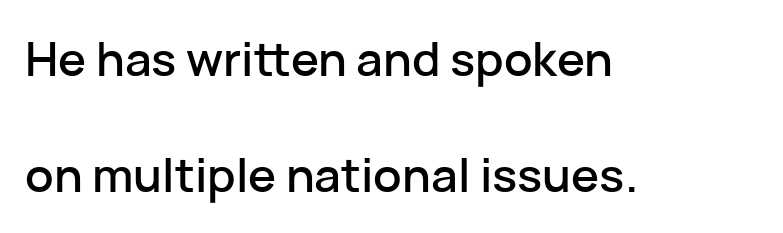
{"serif": "no", "italic": "no", "width": "normal", "stroke_contrast": "low", "x_height": "medium", "monospaced": "no", "underline": "no", "align": "left", "line_spacing": "loose", "line_spacing_ratio": 2.47, "letter_spacing": "normal", "letter_spacing_em": 0.0, "glyph_px": 47}
